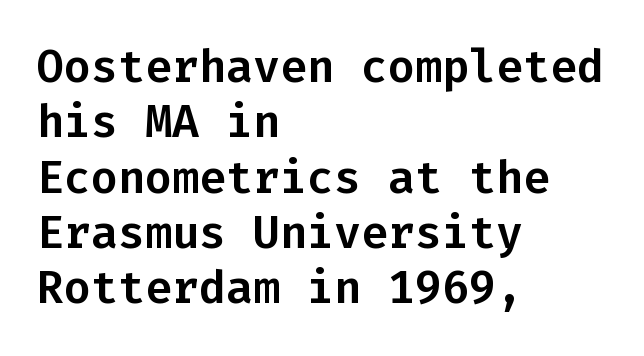
This sample has the even, mechanical cadence of fixed-width lettering. Does the lettering tilt? It doesn't — this is upright. Words appear dense and cohesive because spacing is normal. The rag falls on the right side of this text block. The zone under the glyphs is completely vacant.
